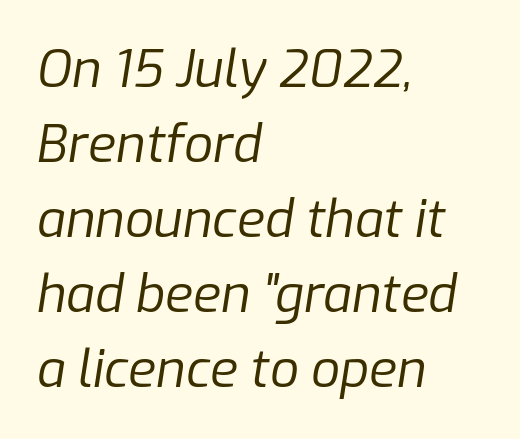
Q: Is the text bold? A: No.
Q: Is the text italic (slanted)? A: Yes, it leans right by about 9 degrees.
Q: Is the text underlined? A: No.
Q: How is the paragraph aligned? A: Left-aligned.
Q: Is the spacing between letters normal or unusually wide? A: Normal.
Q: Is the spacing between lines tight, normal or loose? A: Normal.
Q: Width (condensed, normal, or wide)? A: Normal.
Q: Stroke contrast? A: Low.
Q: x-height? A: Medium.
Q: Monospaced? A: No.
